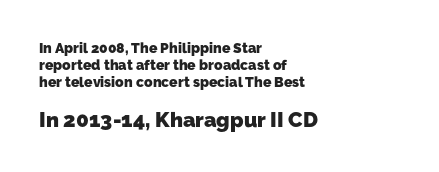
The image shows 21 px bold type; set left-aligned, line spacing 1.23x, normal letter spacing, not underlined; the second (bottom) block is 1.5x larger.
